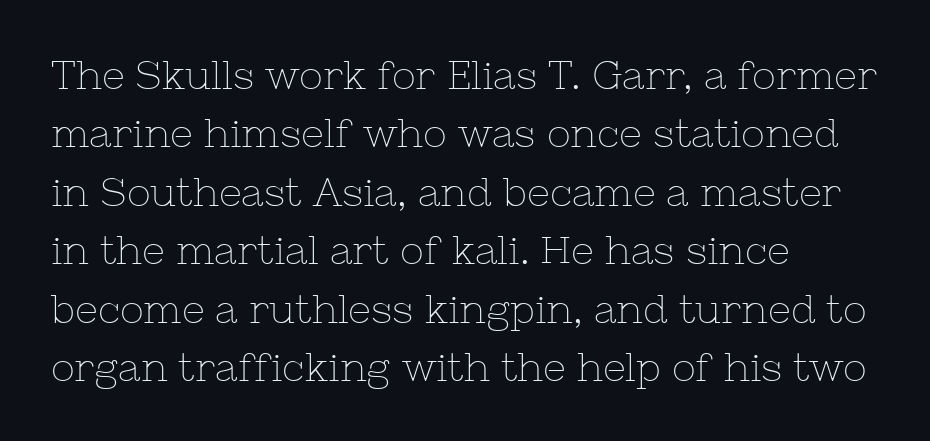
The baseline area is clear. Alignment: flush left. This rendering employs a face with finishing strokes, i.e., a serif. The tracking reads as untouched default to a designer's eye.
